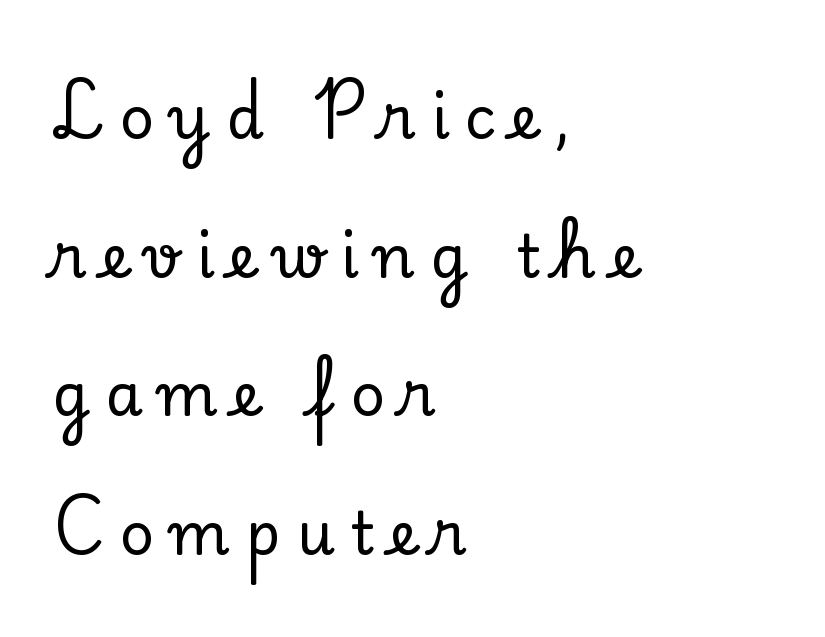
Line spacing here is loose. A serif font was chosen for this passage. The paragraph shown leans on its left margin. Looks like regular typesetting: each glyph gets only the width it needs. Underlining? Definitely not there.
